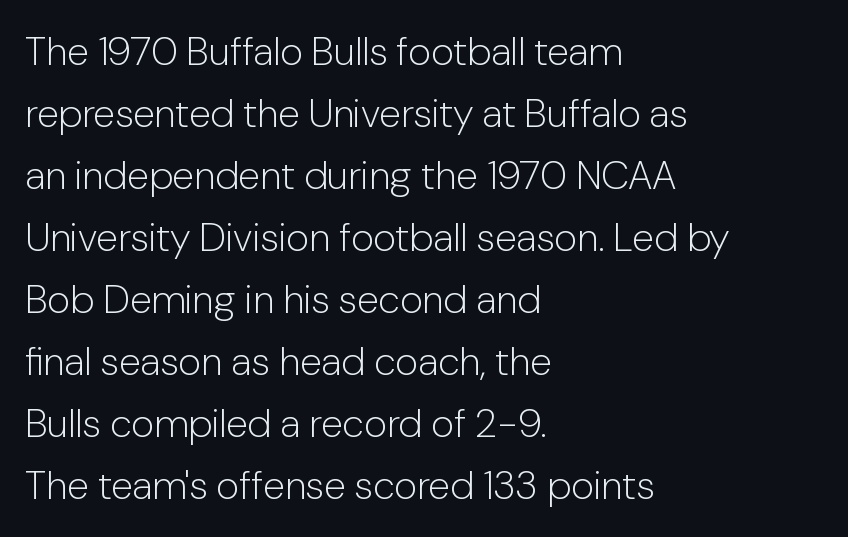
The image shows 40 px light sans-serif type, upright; set left-aligned, normal line spacing (1.55x), normal letter spacing, not underlined; low stroke contrast and a medium x-height.
